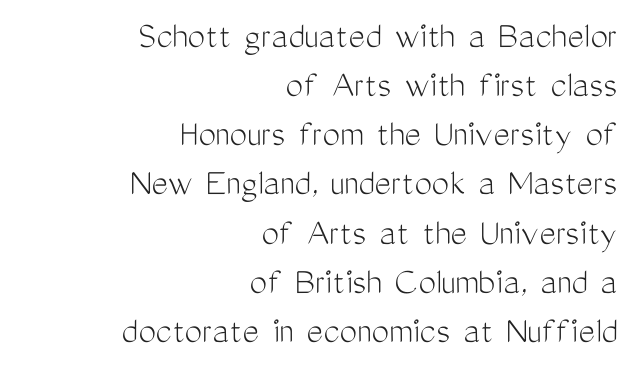
The image shows 39 px light, condensed sans-serif type, upright; set right-aligned, normal line spacing (1.26x), normal letter spacing, not underlined; medium stroke contrast and a medium x-height.
